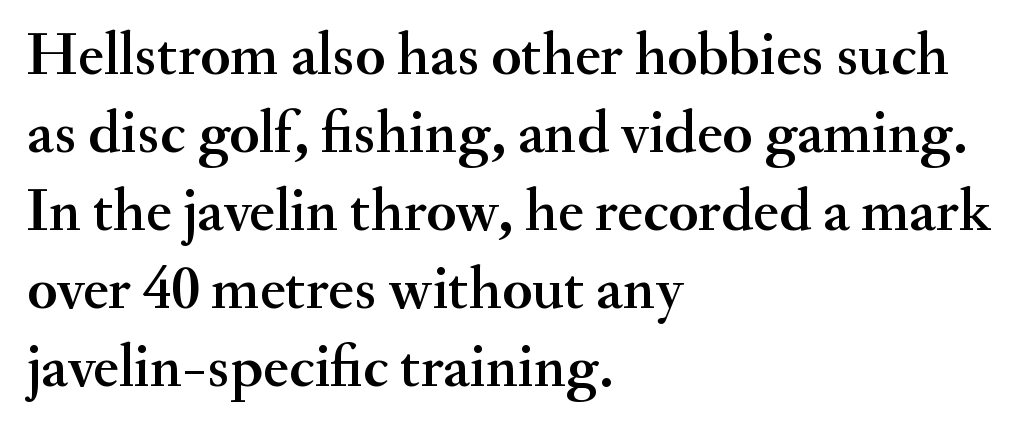
The image shows 61 px serif type, upright; set left-aligned, normal line spacing (1.28x), normal letter spacing, not underlined; medium stroke contrast and a small x-height.
